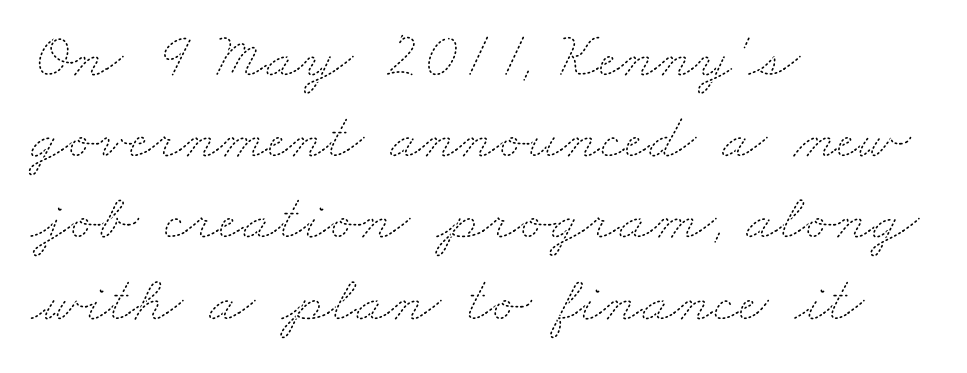
The image shows 66 px thin, wide type; set left-aligned, line spacing 1.23x, normal letter spacing, not underlined; medium stroke contrast and a small x-height.
